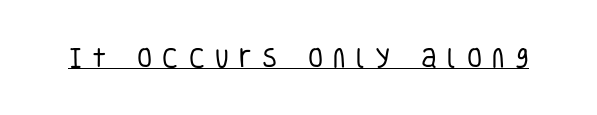
The image shows 22 px text type, upright; set unusually wide letter spacing (+0.47 em), underlined.
